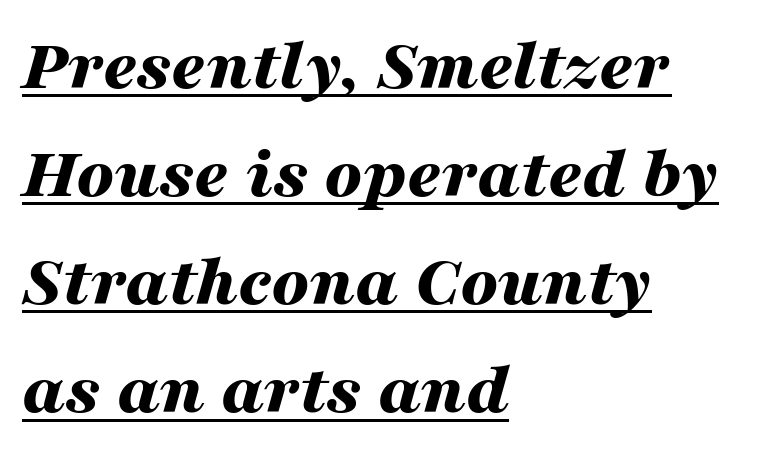
The image shows 74 px bold, wide type, italic (leaning right); set left-aligned, normal line spacing (1.46x), normal letter spacing, underlined; medium stroke contrast and a medium x-height.
